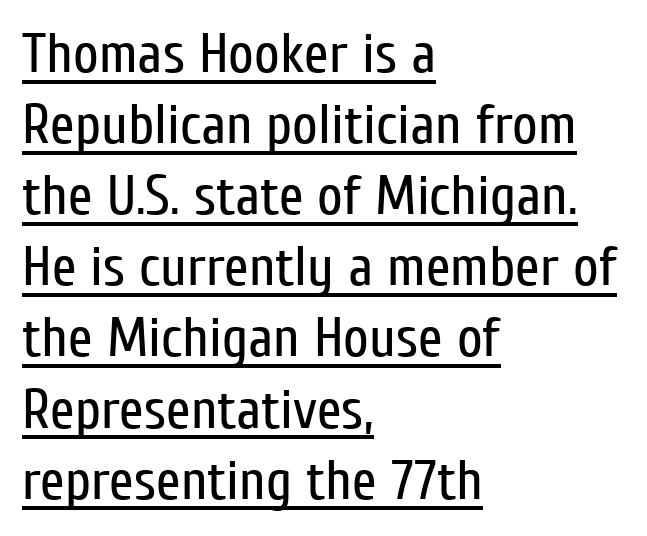
The image shows 56 px regular-weight, condensed sans-serif type, upright; set left-aligned, normal line spacing (1.27x), normal letter spacing, underlined; low stroke contrast and a medium x-height.
